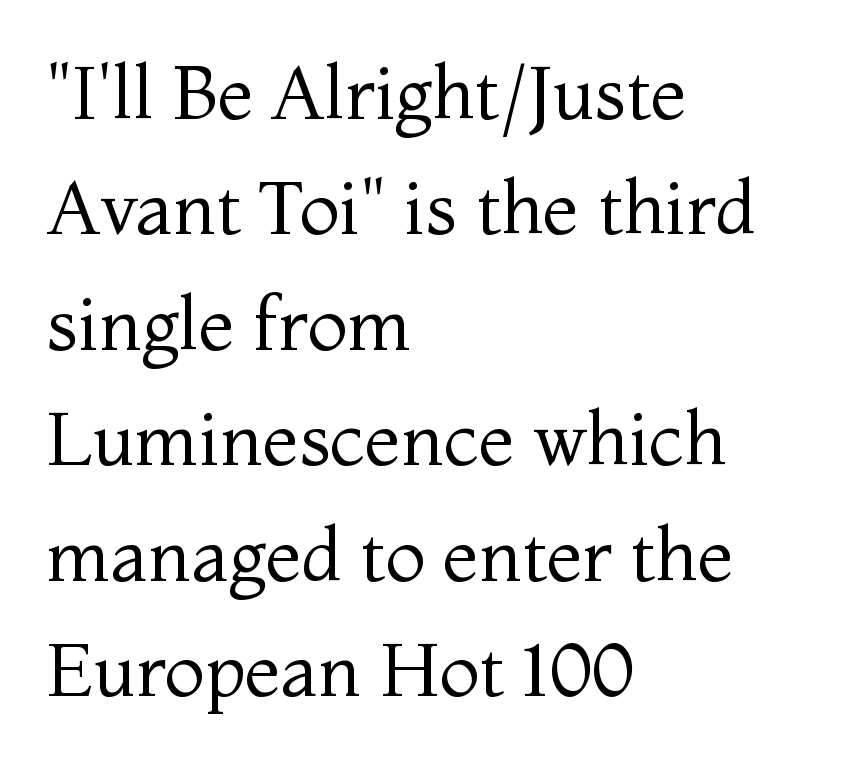
Q: Is the text bold? A: No.
Q: Is the text italic (slanted)? A: No, it is upright.
Q: Is the typeface a serif or a sans-serif typeface? A: Serif.
Q: Is the text underlined? A: No.
Q: How is the paragraph aligned? A: Left-aligned.
Q: Is the spacing between letters normal or unusually wide? A: Normal.
Q: Is the spacing between lines tight, normal or loose? A: Normal.
Q: Width (condensed, normal, or wide)? A: Normal.
Q: Stroke contrast? A: Medium.
Q: x-height? A: Medium.
Q: Monospaced? A: No.
